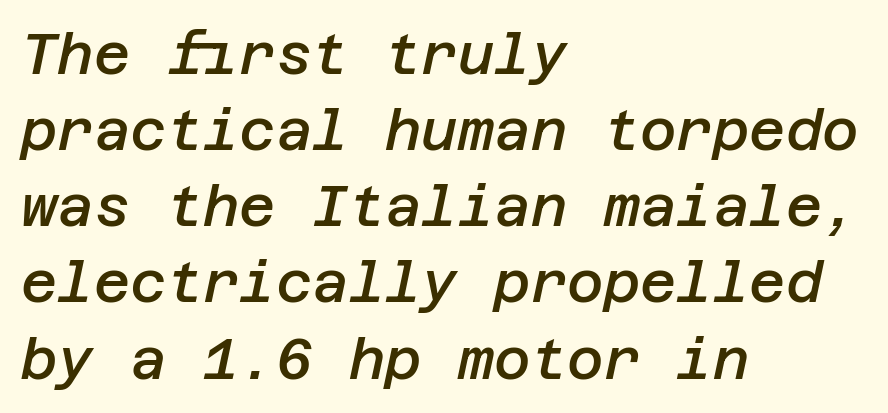
Q: Is the text bold? A: Semi-bold.
Q: Is the text italic (slanted)? A: Yes, it leans right by about 12 degrees.
Q: Is the text underlined? A: No.
Q: How is the paragraph aligned? A: Left-aligned.
Q: Is the spacing between letters normal or unusually wide? A: Normal.
Q: Is the spacing between lines tight, normal or loose? A: Normal.
Q: Width (condensed, normal, or wide)? A: Normal.
Q: Stroke contrast? A: Low.
Q: x-height? A: Large.
